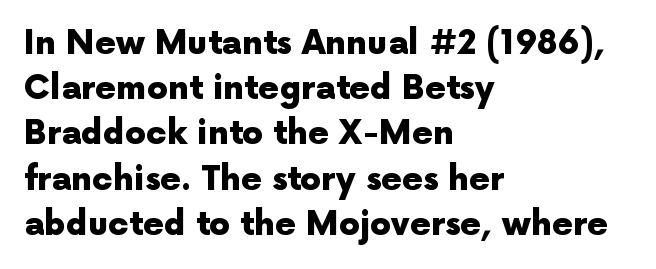
Q: Is the text bold? A: Yes.
Q: Is the text italic (slanted)? A: No, it is upright.
Q: Is the typeface a serif or a sans-serif typeface? A: Sans-serif.
Q: Is the text underlined? A: No.
Q: How is the paragraph aligned? A: Left-aligned.
Q: Is the spacing between letters normal or unusually wide? A: Normal.
Q: Is the spacing between lines tight, normal or loose? A: Normal.
Q: Width (condensed, normal, or wide)? A: Normal.
Q: x-height? A: Medium.
Q: Monospaced? A: No.
